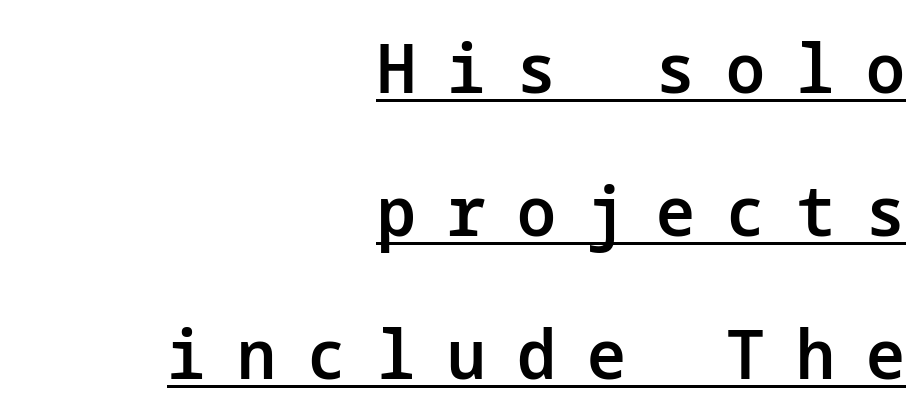
The image shows 69 px semibold sans-serif type, upright; set right-aligned, loose line spacing (2.07x), unusually wide letter spacing (+0.45 em), underlined; low stroke contrast and a medium x-height.
